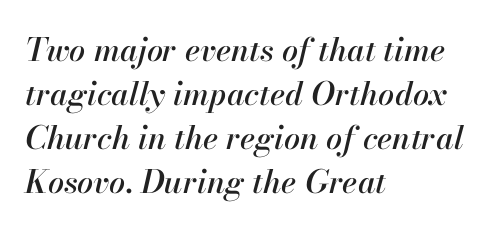
The image shows 32 px text type, italic (leaning right); set left-aligned, normal line spacing (1.38x), normal letter spacing, not underlined; high stroke contrast and a small x-height.
